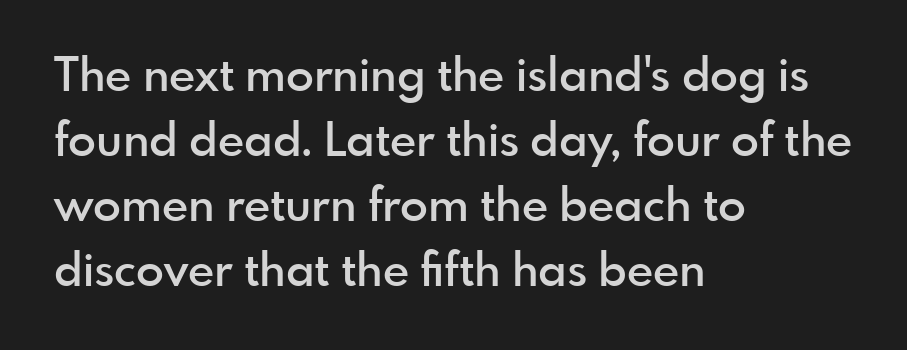
{"serif": "no", "italic": "no", "bold": "semi", "weight": "semibold", "width": "normal", "x_height": "small", "monospaced": "no", "underline": "no", "align": "left", "line_spacing": "normal", "line_spacing_ratio": 1.41, "letter_spacing": "normal", "letter_spacing_em": 0.0, "glyph_px": 46}
